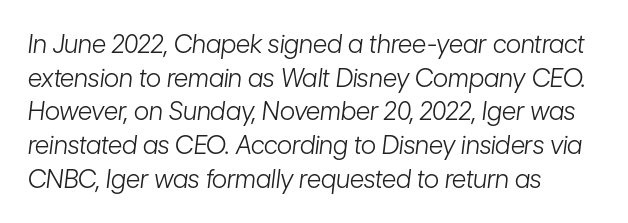
{"italic": "yes", "lean": "right", "slant_degrees": 7, "bold": "no", "underline": "no", "align": "left", "line_spacing": "normal", "line_spacing_ratio": 1.35, "letter_spacing": "normal", "letter_spacing_em": 0.0, "glyph_px": 25}
